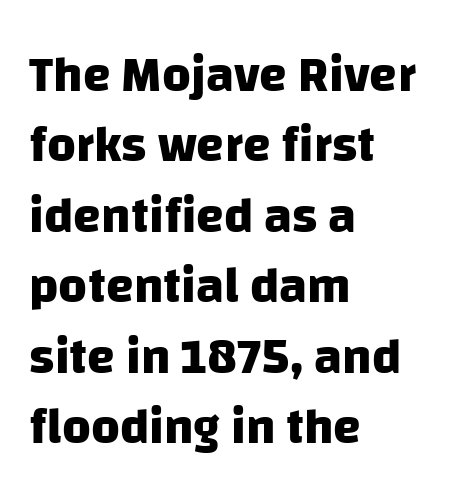
The image shows 50 px heavy sans-serif type; set left-aligned, normal line spacing (1.41x), normal letter spacing, not underlined; low stroke contrast and a large x-height.
